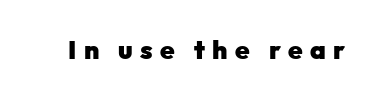
{"italic": "no", "bold": "yes", "underline": "no", "letter_spacing": "wide", "letter_spacing_em": 0.28, "glyph_px": 26}
